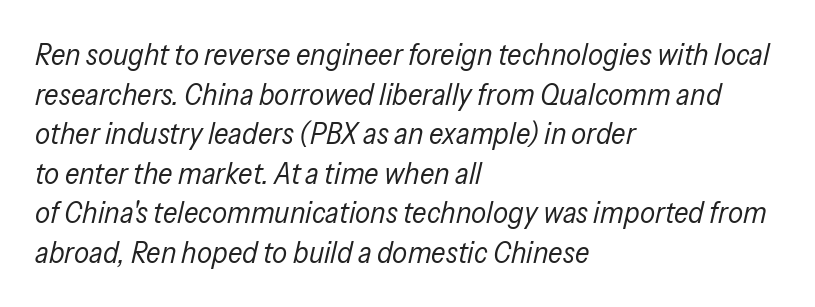
Q: Is the text bold? A: No.
Q: Is the text italic (slanted)? A: Yes, it leans right by about 13 degrees.
Q: Is the text underlined? A: No.
Q: How is the paragraph aligned? A: Left-aligned.
Q: Is the spacing between letters normal or unusually wide? A: Normal.
Q: Is the spacing between lines tight, normal or loose? A: Normal.
Q: Width (condensed, normal, or wide)? A: Condensed.
Q: Stroke contrast? A: Low.
Q: x-height? A: Medium.
Q: Monospaced? A: No.
